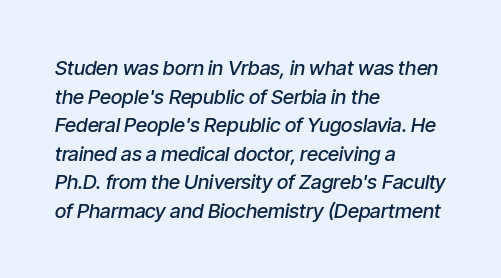
If you drew a line through each stem, it would be angled. Leftover space on each line is placed entirely after the last word. Standard letterfit; no display-style spreading of the glyphs. Weight: semibold (demi).
